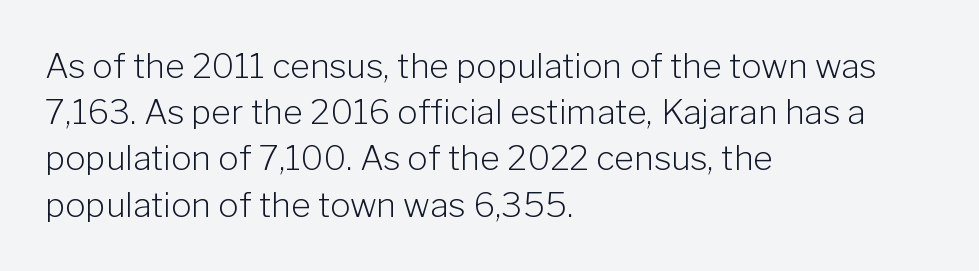
Q: Is the text bold? A: No.
Q: Is the text italic (slanted)? A: No, it is upright.
Q: Is the typeface a serif or a sans-serif typeface? A: Sans-serif.
Q: Is the text underlined? A: No.
Q: How is the paragraph aligned? A: Left-aligned.
Q: Is the spacing between letters normal or unusually wide? A: Normal.
Q: Is the spacing between lines tight, normal or loose? A: Normal.
Q: Width (condensed, normal, or wide)? A: Normal.
Q: Stroke contrast? A: Low.
Q: x-height? A: Medium.
Q: Monospaced? A: No.
